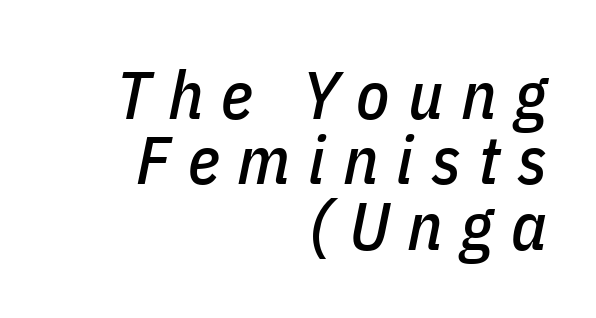
Q: Is the text italic (slanted)? A: Yes, it leans right by about 11 degrees.
Q: Is the text underlined? A: No.
Q: How is the paragraph aligned? A: Right-aligned.
Q: Is the spacing between letters normal or unusually wide? A: Unusually wide.
Q: Is the spacing between lines tight, normal or loose? A: Tight.
Q: Width (condensed, normal, or wide)? A: Condensed.
Q: Stroke contrast? A: Low.
Q: x-height? A: Medium.
Q: Monospaced? A: No.
